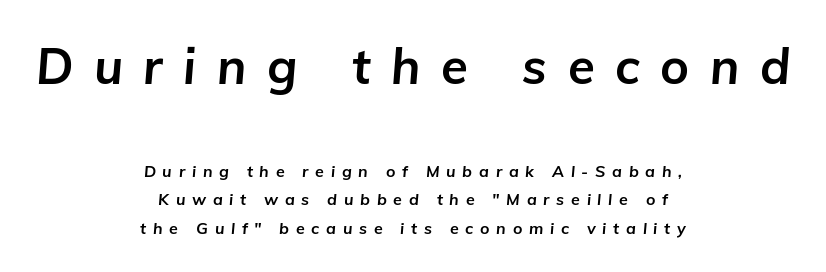
This sample uses an oblique cut, with every glyph tilted off the vertical. Spacing verdict: proportional, widths tailored to each character. Tracking here is generous; glyphs stand well apart from one another. Lines of text with bare space underneath.
